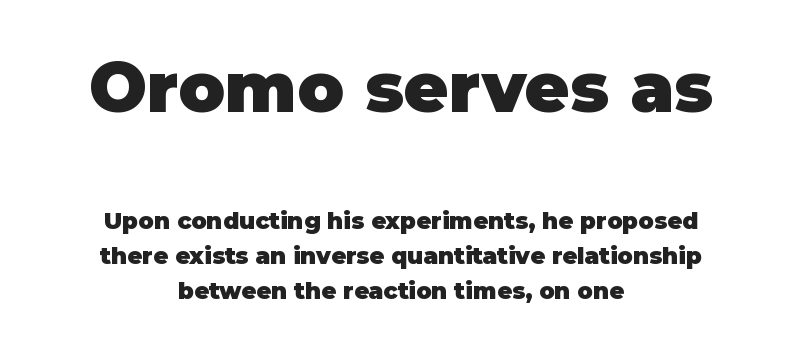
The passage shown is typed in a proportional face where columns would drift. The foot of each line stays bare and open. The typesetter chose a symmetrical, centered arrangement here. Students, observe: this is what conventionally led text looks like. Type style note: lacks serifs. Caption: standard tracking, unaltered.
